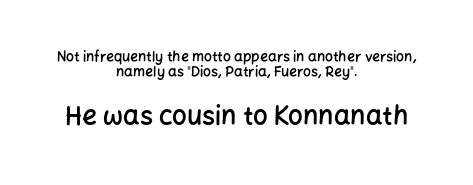
The image shows 26 px text type, upright; set centered, tight line spacing (1.07x), normal letter spacing, not underlined; the second (bottom) block is 1.86x larger.
